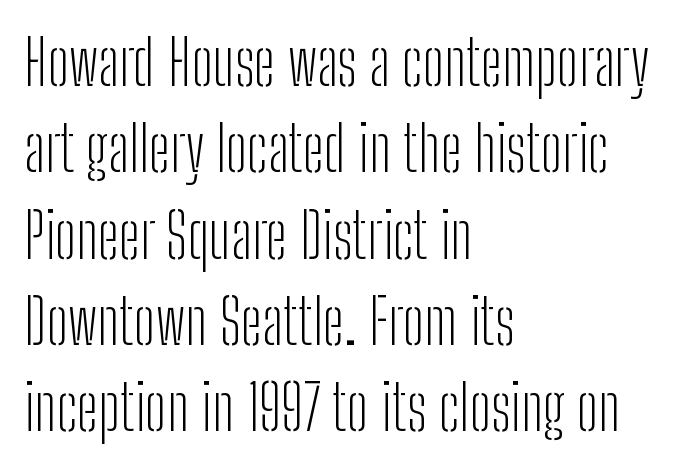
{"serif": "no", "italic": "no", "bold": "no", "weight": "light", "width": "condensed", "stroke_contrast": "low", "x_height": "medium", "monospaced": "no", "underline": "no", "align": "left", "line_spacing": "normal", "line_spacing_ratio": 1.37, "letter_spacing": "normal", "letter_spacing_em": 0.0, "glyph_px": 63}
